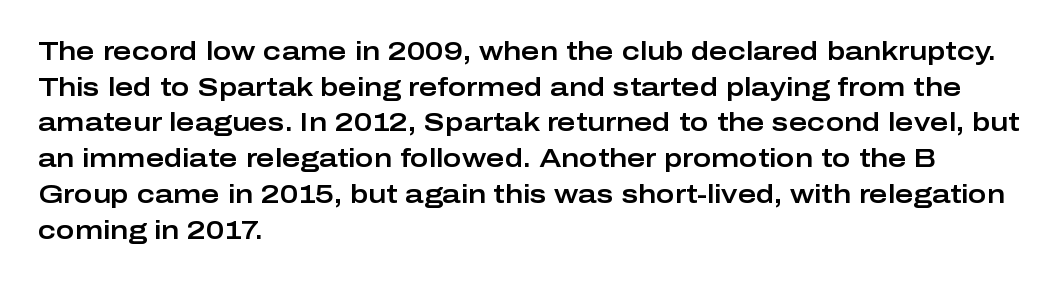
Glyph-to-glyph distance matches everyday printed text. The baseline area is clear. These lines are set flush left with a ragged right edge. Designer's note — italics off, roman on. The rendering uses a moderate line-height, typical for paragraphs.
